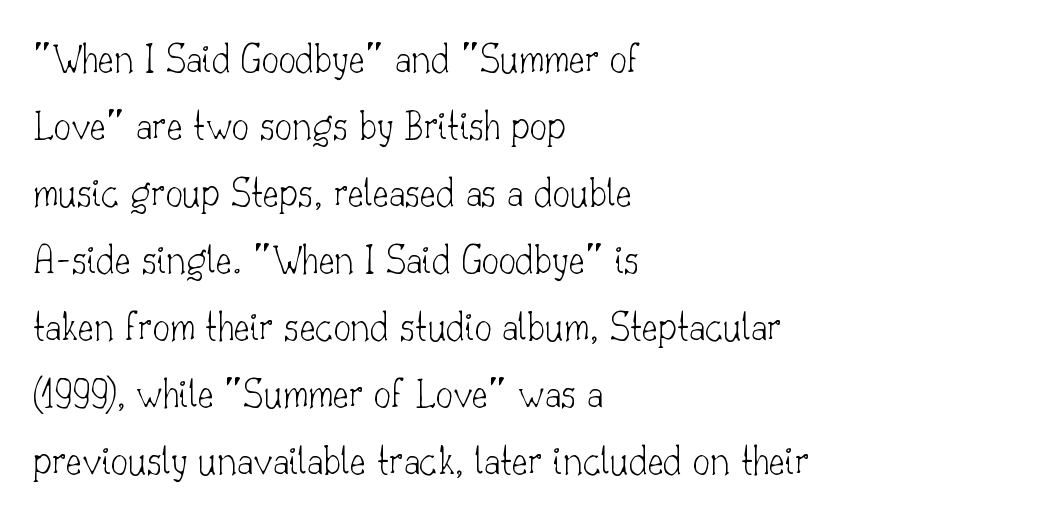
The image shows 43 px thin serif type, upright; set left-aligned, normal line spacing (1.56x), normal letter spacing, not underlined; low stroke contrast and a small x-height.
